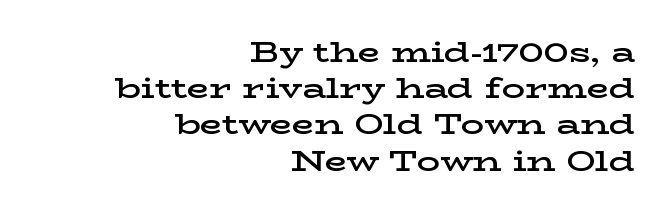
Q: Is the text bold? A: Semi-bold.
Q: Is the text italic (slanted)? A: No, it is upright.
Q: Is the typeface a serif or a sans-serif typeface? A: Serif.
Q: Is the text underlined? A: No.
Q: How is the paragraph aligned? A: Right-aligned.
Q: Is the spacing between letters normal or unusually wide? A: Normal.
Q: Is the spacing between lines tight, normal or loose? A: Normal.
Q: Width (condensed, normal, or wide)? A: Wide.
Q: Stroke contrast? A: Low.
Q: x-height? A: Medium.
Q: Monospaced? A: No.
